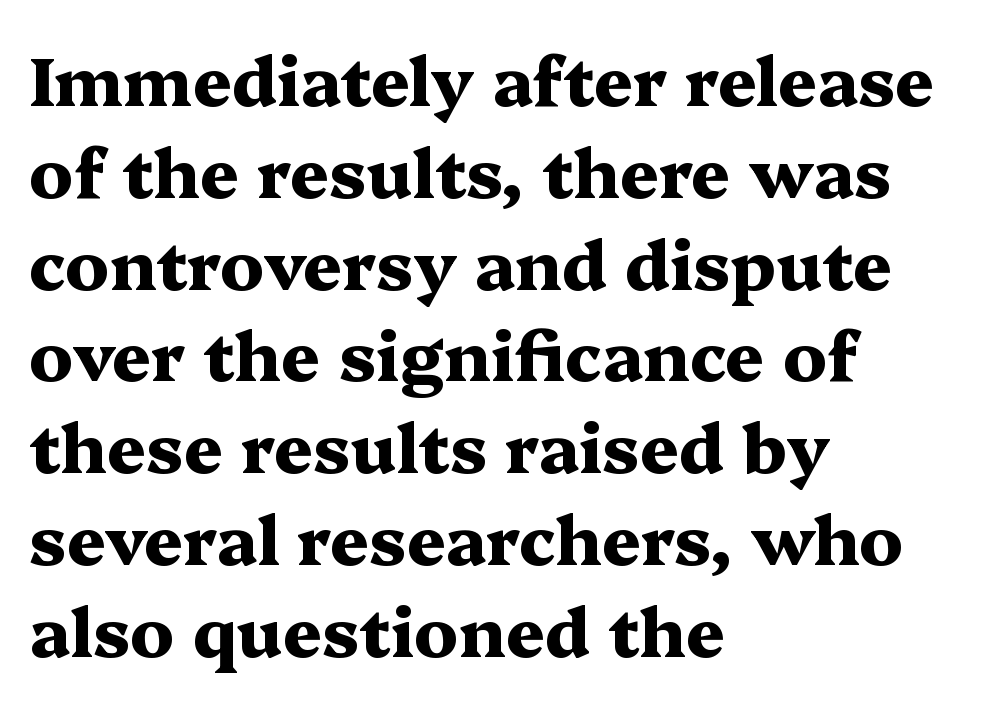
Pretty heavy lettering here — definitely bold. You could not count columns in this text — the font is proportionally spaced. This is the regular roman posture of the typeface. A typesetter would label this face a serif. The foot of each line stays bare and open.
